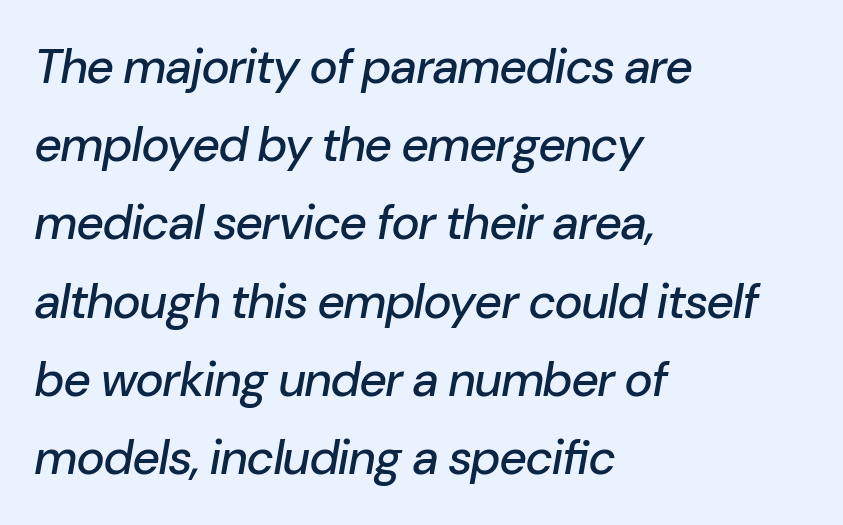
Q: Is the text italic (slanted)? A: Yes, it leans right by about 10 degrees.
Q: Is the text underlined? A: No.
Q: How is the paragraph aligned? A: Left-aligned.
Q: Is the spacing between letters normal or unusually wide? A: Normal.
Q: Is the spacing between lines tight, normal or loose? A: Normal.
Q: Width (condensed, normal, or wide)? A: Normal.
Q: Stroke contrast? A: Low.
Q: x-height? A: Medium.
Q: Monospaced? A: No.
